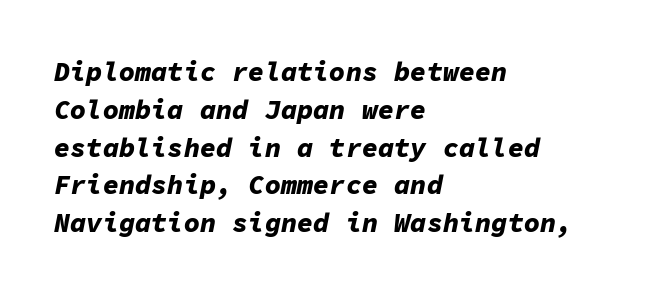
Q: Is the text bold? A: Yes.
Q: Is the text italic (slanted)? A: Yes, it leans right by about 11 degrees.
Q: Is the text underlined? A: No.
Q: How is the paragraph aligned? A: Left-aligned.
Q: Is the spacing between letters normal or unusually wide? A: Normal.
Q: Is the spacing between lines tight, normal or loose? A: Normal.
